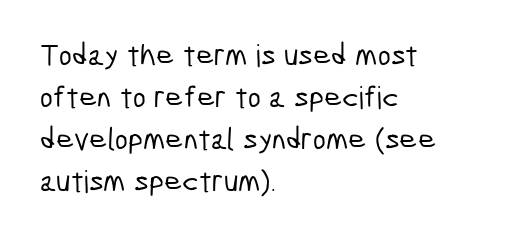
Q: Is the typeface a serif or a sans-serif typeface? A: Sans-serif.
Q: Is the text underlined? A: No.
Q: How is the paragraph aligned? A: Left-aligned.
Q: Is the spacing between letters normal or unusually wide? A: Normal.
Q: Is the spacing between lines tight, normal or loose? A: Normal.
Q: Width (condensed, normal, or wide)? A: Condensed.
Q: Stroke contrast? A: Low.
Q: x-height? A: Medium.
Q: Monospaced? A: No.
